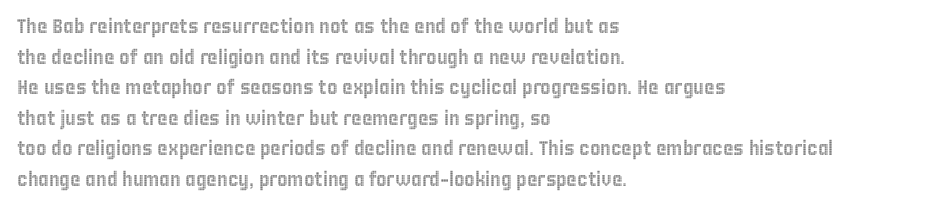
{"italic": "no", "underline": "no", "align": "left", "line_spacing": "normal", "line_spacing_ratio": 1.53, "letter_spacing": "normal", "letter_spacing_em": 0.0, "glyph_px": 20}
